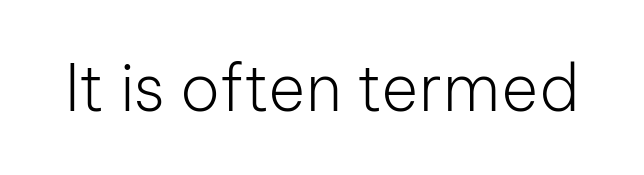
The image shows 64 px light sans-serif type, upright; set normal letter spacing, not underlined; low stroke contrast and a medium x-height.
